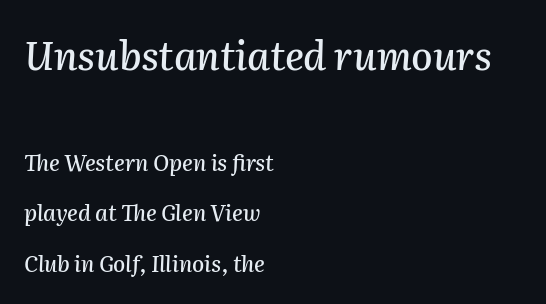
Q: Is the text italic (slanted)? A: Yes, it leans right by about 2 degrees.
Q: Is the text underlined? A: No.
Q: How is the paragraph aligned? A: Left-aligned.
Q: Is the spacing between letters normal or unusually wide? A: Normal.
Q: Is the spacing between lines tight, normal or loose? A: Loose.
Q: Which block of text is set in a larger size, the first (top) or the second (bottom)? A: The first (top) one.
Q: Width (condensed, normal, or wide)? A: Normal.
Q: Stroke contrast? A: Medium.
Q: x-height? A: Medium.
Q: Monospaced? A: No.
